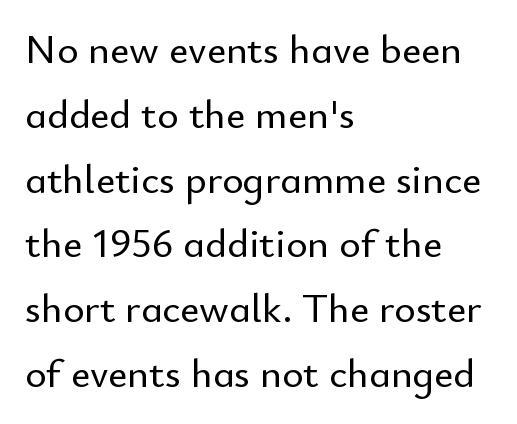
The image shows 41 px sans-serif type, upright; set left-aligned, normal line spacing (1.58x), normal letter spacing, not underlined; low stroke contrast and a small x-height.
